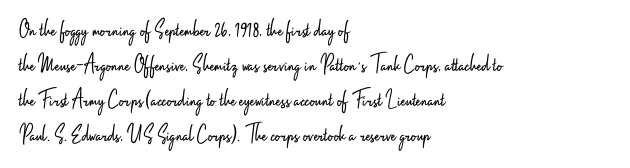
The image shows 25 px text type; set left-aligned, normal line spacing (1.4x), normal letter spacing, not underlined.
